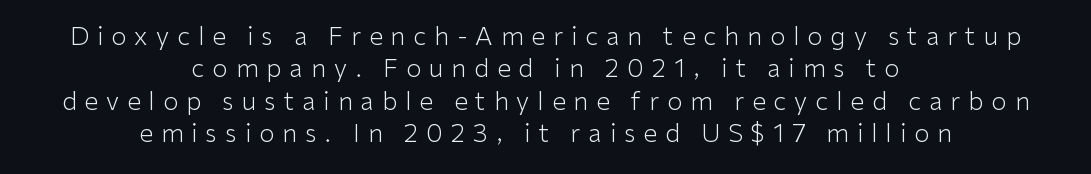
The image shows 25 px text type, upright; set centered, normal line spacing (1.3x), unusually wide letter spacing (+0.32 em), not underlined.
